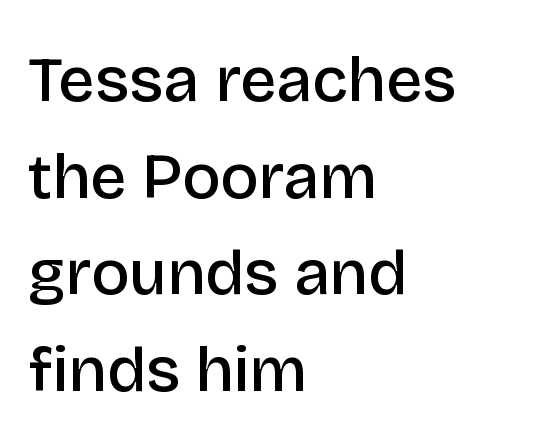
The image shows 64 px semibold sans-serif type, upright; set left-aligned, normal line spacing (1.51x), normal letter spacing, not underlined; low stroke contrast and a large x-height.
